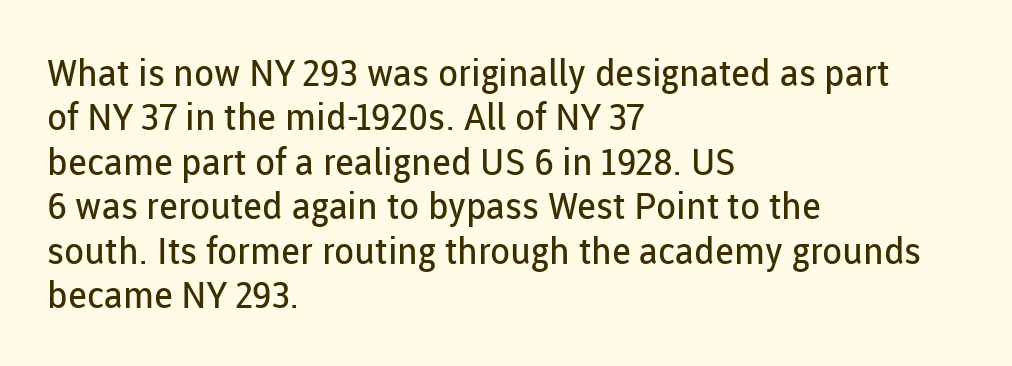
{"serif": "no", "italic": "no", "bold": "no", "weight": "regular", "width": "normal", "stroke_contrast": "low", "x_height": "medium", "monospaced": "no", "underline": "no", "align": "left", "line_spacing_ratio": 1.2, "letter_spacing": "normal", "letter_spacing_em": 0.0, "glyph_px": 37}
